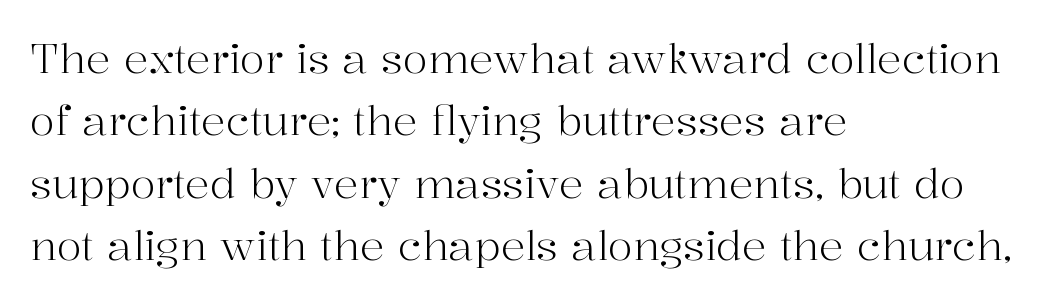
Q: Is the text bold? A: No.
Q: Is the text italic (slanted)? A: No, it is upright.
Q: Is the typeface a serif or a sans-serif typeface? A: Serif.
Q: Is the text underlined? A: No.
Q: How is the paragraph aligned? A: Left-aligned.
Q: Is the spacing between letters normal or unusually wide? A: Normal.
Q: Is the spacing between lines tight, normal or loose? A: Normal.
Q: Width (condensed, normal, or wide)? A: Normal.
Q: Stroke contrast? A: High.
Q: x-height? A: Medium.
Q: Monospaced? A: No.
